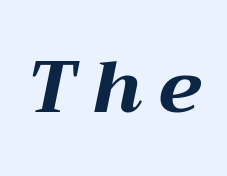
The image shows 72 px bold, wide type, italic (leaning right); set unusually wide letter spacing (+0.23 em), not underlined; medium stroke contrast and a medium x-height.
